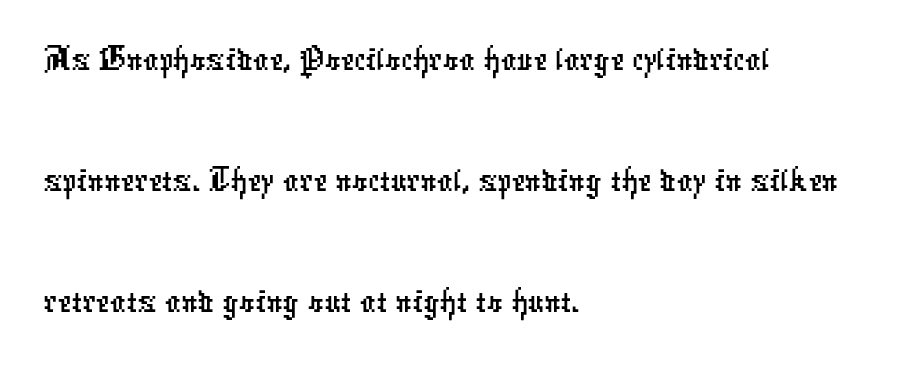
The image shows 77 px condensed sans-serif type; set left-aligned, normal line spacing (1.57x), normal letter spacing, not underlined; low stroke contrast and a medium x-height.
